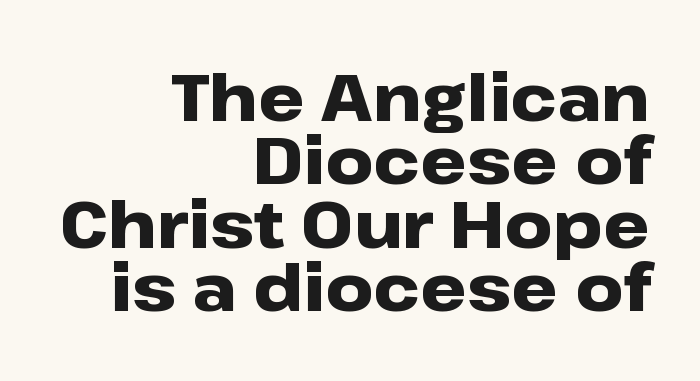
{"serif": "no", "italic": "no", "bold": "yes", "weight": "heavy", "width": "wide", "stroke_contrast": "low", "x_height": "medium", "monospaced": "no", "underline": "no", "align": "right", "line_spacing": "tight", "line_spacing_ratio": 0.96, "letter_spacing": "normal", "letter_spacing_em": 0.0, "glyph_px": 66}
